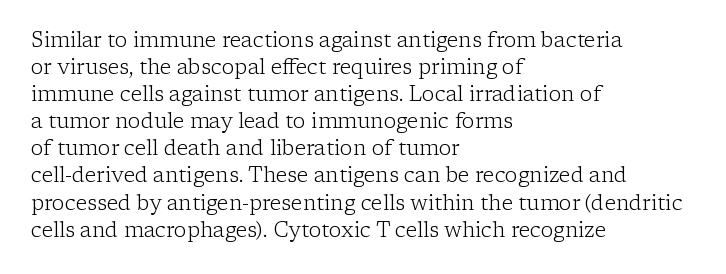
Q: Is the text bold? A: No.
Q: Is the text italic (slanted)? A: No, it is upright.
Q: Is the text underlined? A: No.
Q: How is the paragraph aligned? A: Left-aligned.
Q: Is the spacing between letters normal or unusually wide? A: Normal.
Q: Is the spacing between lines tight, normal or loose? A: Normal.
